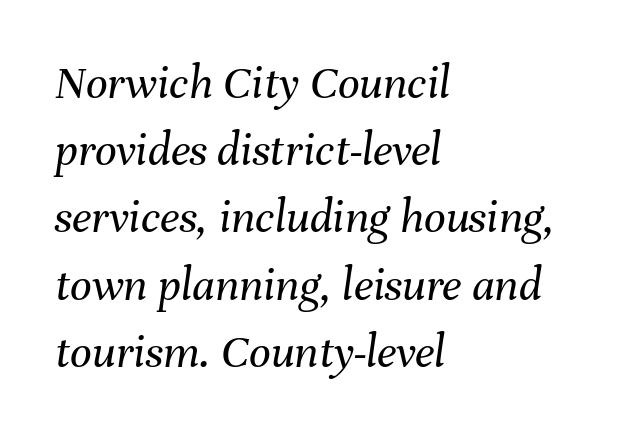
The image shows 48 px regular-weight type, italic (leaning right); set left-aligned, normal line spacing (1.4x), normal letter spacing, not underlined; medium stroke contrast and a medium x-height.
